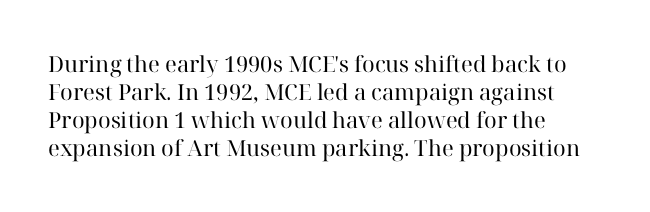
{"italic": "no", "bold": "no", "underline": "no", "align": "left", "line_spacing": "normal", "line_spacing_ratio": 1.28, "letter_spacing": "normal", "letter_spacing_em": 0.0, "glyph_px": 22}
